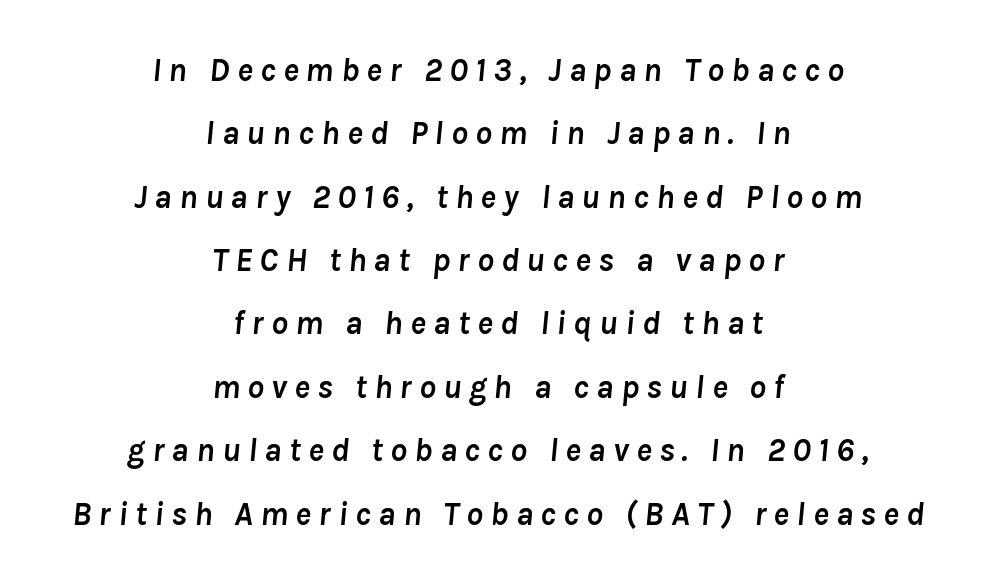
The rendering inserts visible extra space after every character. In terms of weight, the rendering is a true, heavy bold. Typeset on center — no edge is straight. A typesetter would call this proportional, since set widths differ per character. The zone under the glyphs is completely vacant.
